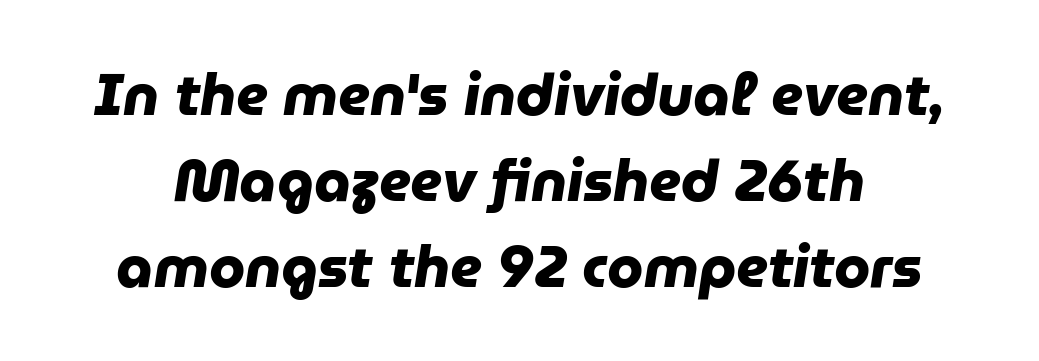
Underlining? Definitely not there. This sample uses a sans-serif face. Short note: letters normally spaced. The strokes are fattened all the way to bold. Here the designer chose a conventional face with non-uniform glyph widths. The leading is moderate, giving the passage an even texture.
